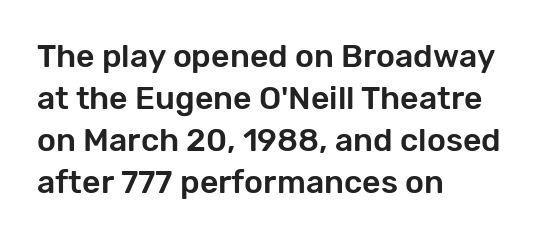
The designer left line spacing at the default. Every character sits straight up, as roman type does. Serif or sans? Sans — the stroke terminals are bare. Underlining? Definitely not there. Nothing unusual about the tracking: characters are spaced as the font intends.
